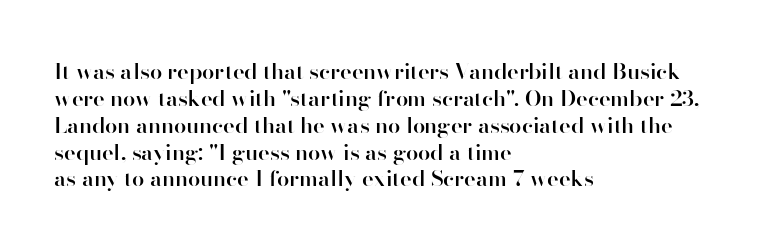
The image shows 22 px text type, upright; set left-aligned, line spacing 1.22x, normal letter spacing, not underlined.
